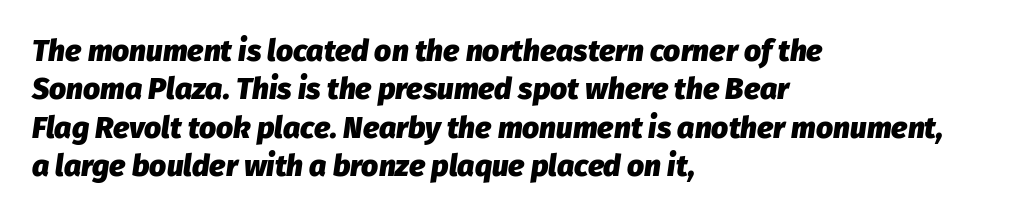
The area under the type is left untouched. Regular leading. Observe the ordinary spacing: letters are neighbours, not strangers. The glyphs have the mass of a bold cut. Do the characters align in a grid? No, the font is proportional.
